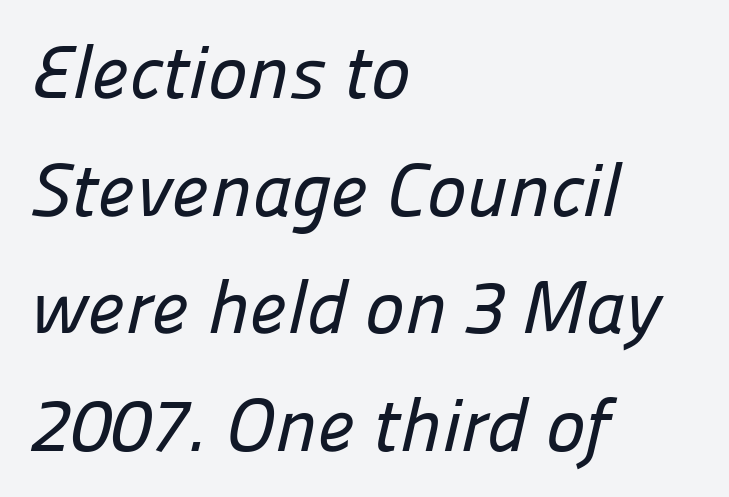
Tracking here is standard; glyphs follow each other at the usual distance. Typographically, this falls in the sans-serif category. A typesetter would call this proportional, since set widths differ per character. Honestly, the row spacing looks completely unremarkable.
